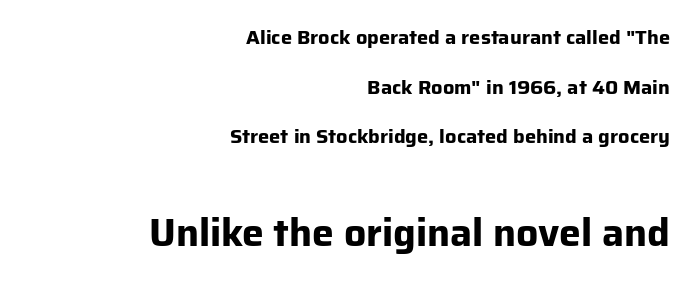
Q: Is the text bold? A: Yes.
Q: Is the text italic (slanted)? A: No, it is upright.
Q: Is the typeface a serif or a sans-serif typeface? A: Sans-serif.
Q: Is the text underlined? A: No.
Q: How is the paragraph aligned? A: Right-aligned.
Q: Is the spacing between letters normal or unusually wide? A: Normal.
Q: Is the spacing between lines tight, normal or loose? A: Loose.
Q: Which block of text is set in a larger size, the first (top) or the second (bottom)? A: The second (bottom) one.
Q: Width (condensed, normal, or wide)? A: Normal.
Q: Stroke contrast? A: Low.
Q: x-height? A: Medium.
Q: Monospaced? A: No.
